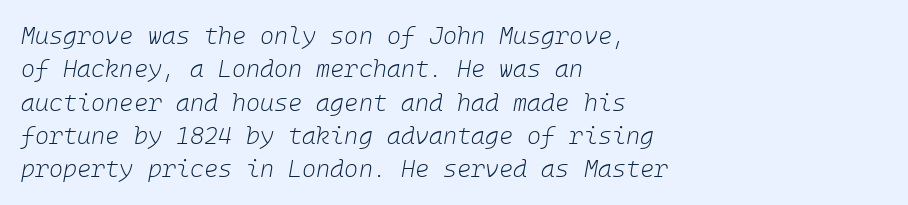
The image shows 24 px text type, italic (leaning right); set left-aligned, normal line spacing (1.39x), normal letter spacing, not underlined.
